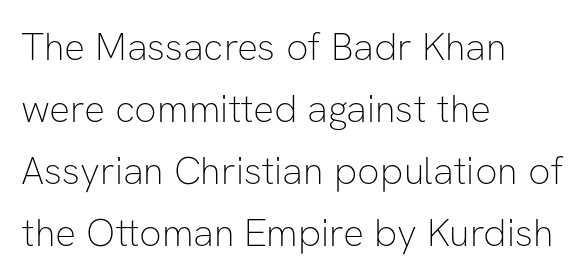
The image shows 39 px thin sans-serif type, upright; set left-aligned, normal line spacing (1.59x), normal letter spacing, not underlined; low stroke contrast and a medium x-height.
